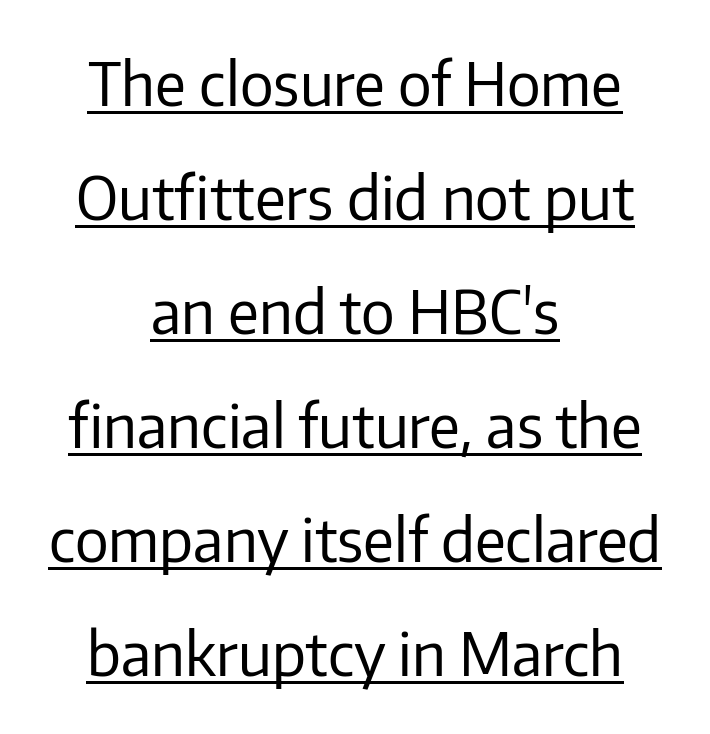
Each line is balanced around a shared central axis. Ordinary non-slanted type is in use. Is this a fixed-width face? No — the glyphs have proportional, varying widths. Here the glyphs are tracked normally, forming tight word shapes. Vertical spacing — loose.
